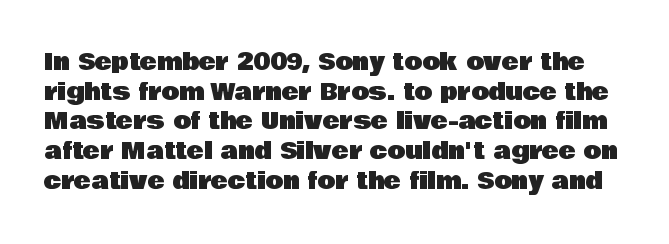
The image shows 23 px text type, upright; set normal line spacing (1.29x), normal letter spacing, not underlined.
